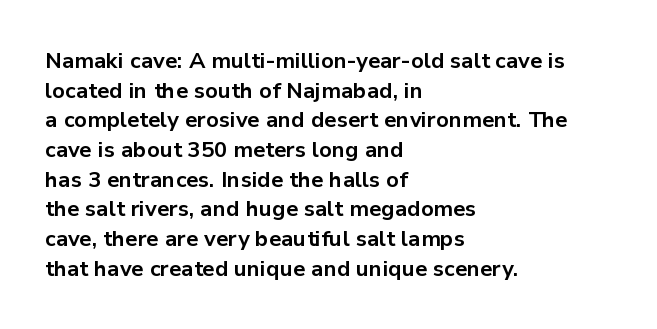
Q: Is the text bold? A: Yes.
Q: Is the text italic (slanted)? A: No, it is upright.
Q: Is the text underlined? A: No.
Q: How is the paragraph aligned? A: Left-aligned.
Q: Is the spacing between letters normal or unusually wide? A: Normal.
Q: Is the spacing between lines tight, normal or loose? A: Normal.
